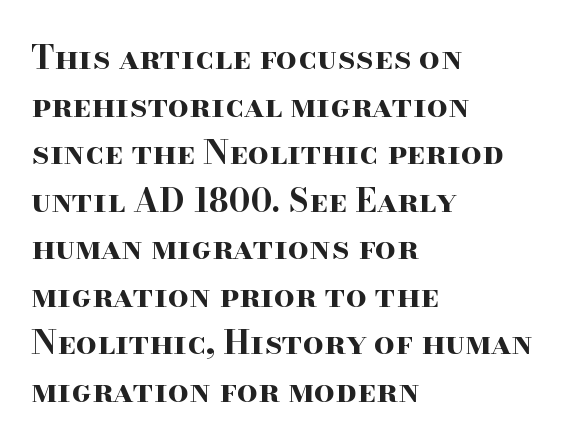
Q: Is the text bold? A: Yes.
Q: Is the text italic (slanted)? A: No, it is upright.
Q: Is the typeface a serif or a sans-serif typeface? A: Serif.
Q: Is the text underlined? A: No.
Q: How is the paragraph aligned? A: Left-aligned.
Q: Is the spacing between letters normal or unusually wide? A: Normal.
Q: Is the spacing between lines tight, normal or loose? A: Normal.
Q: Width (condensed, normal, or wide)? A: Wide.
Q: Stroke contrast? A: High.
Q: x-height? A: Small.
Q: Monospaced? A: No.
